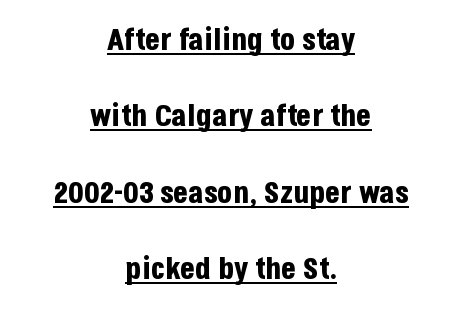
{"serif": "no", "italic": "no", "bold": "yes", "weight": "bold", "width": "condensed", "stroke_contrast": "low", "x_height": "large", "monospaced": "no", "underline": "yes", "align": "center", "line_spacing": "loose", "line_spacing_ratio": 2.46, "letter_spacing": "normal", "letter_spacing_em": 0.0, "glyph_px": 31}
